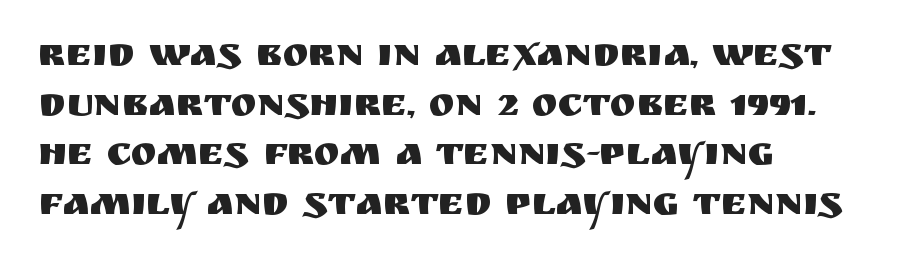
{"serif": "no", "italic": "no", "width": "normal", "stroke_contrast": "medium", "x_height": "large", "monospaced": "no", "underline": "no", "align": "left", "line_spacing": "normal", "line_spacing_ratio": 1.27, "letter_spacing": "normal", "letter_spacing_em": 0.0, "glyph_px": 39}
